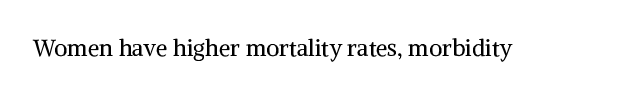
The image shows 23 px text type, upright; set normal letter spacing, not underlined.
